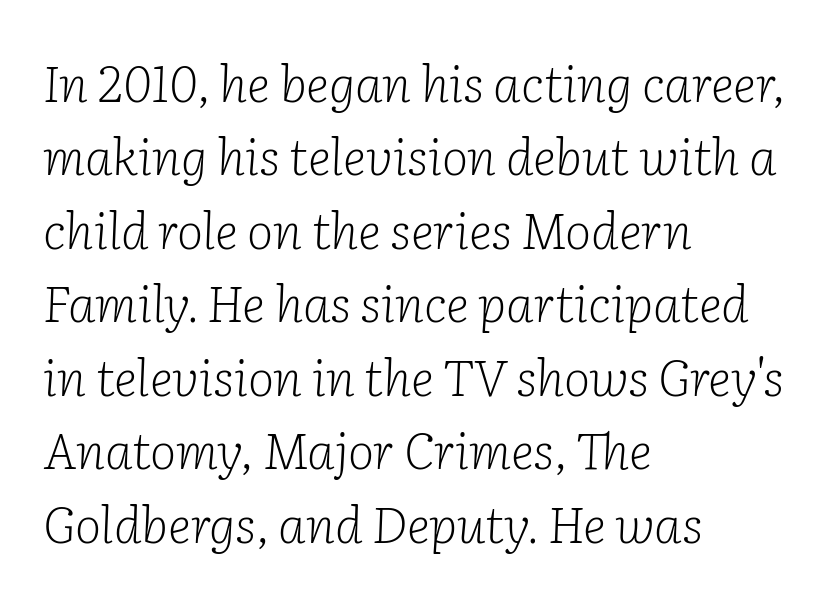
Q: Is the text bold? A: No.
Q: Is the text italic (slanted)? A: Yes, it leans right by about 2 degrees.
Q: Is the typeface a serif or a sans-serif typeface? A: Serif.
Q: Is the text underlined? A: No.
Q: How is the paragraph aligned? A: Left-aligned.
Q: Is the spacing between letters normal or unusually wide? A: Normal.
Q: Is the spacing between lines tight, normal or loose? A: Normal.
Q: Width (condensed, normal, or wide)? A: Normal.
Q: Stroke contrast? A: Low.
Q: x-height? A: Medium.
Q: Monospaced? A: No.
